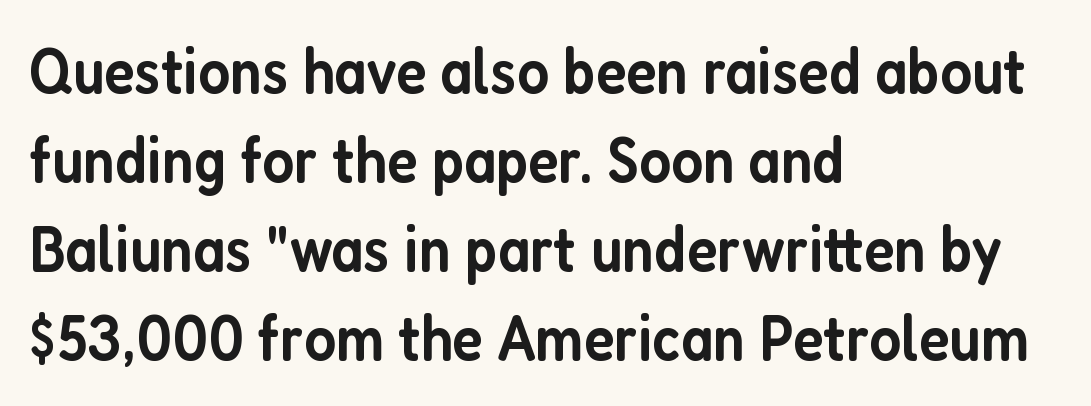
Posture: upright roman. The sample has been set in demibold, a notch under bold. Anything drawn beneath the words? Only blank space. A typesetter would call this leading conventional body-copy spacing. These lines are rendered in a variable-pitch font. Notice how the passage keeps a crisp vertical edge on the left only.
